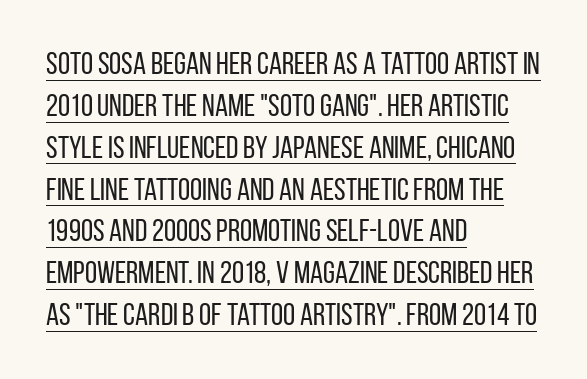
{"serif": "no", "italic": "no", "bold": "no", "weight": "regular", "width": "condensed", "stroke_contrast": "low", "x_height": "large", "monospaced": "no", "underline": "yes", "align": "left", "line_spacing": "normal", "line_spacing_ratio": 1.35, "letter_spacing": "normal", "letter_spacing_em": 0.0, "glyph_px": 31}
